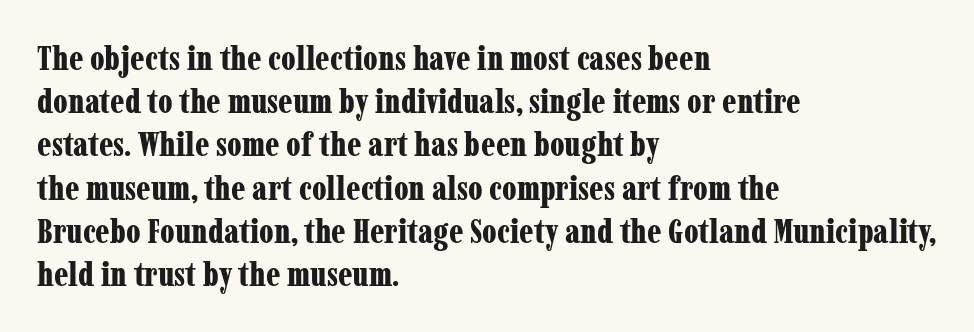
Q: Is the text bold? A: Yes.
Q: Is the text italic (slanted)? A: No, it is upright.
Q: Is the typeface a serif or a sans-serif typeface? A: Serif.
Q: Is the text underlined? A: No.
Q: How is the paragraph aligned? A: Left-aligned.
Q: Is the spacing between letters normal or unusually wide? A: Normal.
Q: Is the spacing between lines tight, normal or loose? A: Normal.
Q: Width (condensed, normal, or wide)? A: Condensed.
Q: Stroke contrast? A: Low.
Q: x-height? A: Medium.
Q: Monospaced? A: No.
